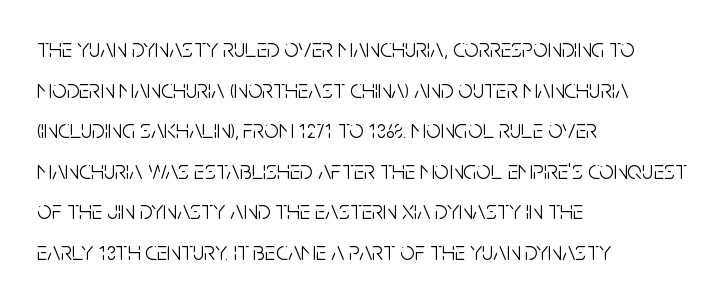
The image shows 26 px text type, upright; set left-aligned, normal line spacing (1.56x), normal letter spacing, not underlined.
